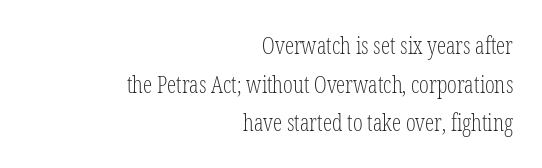
The image shows 23 px text type, upright; set right-aligned, normal line spacing (1.68x), normal letter spacing, not underlined.
